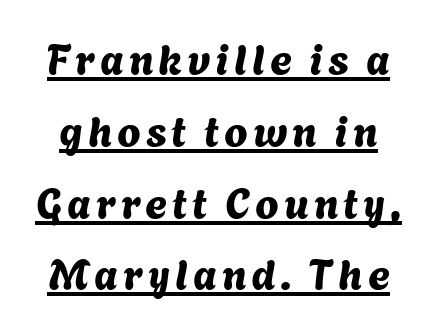
The font family rendered here belongs to the sans-serif group. Proportional: the letters do not fall into vertical columns. The glyphs are accompanied by a horizontal stroke just below them.
